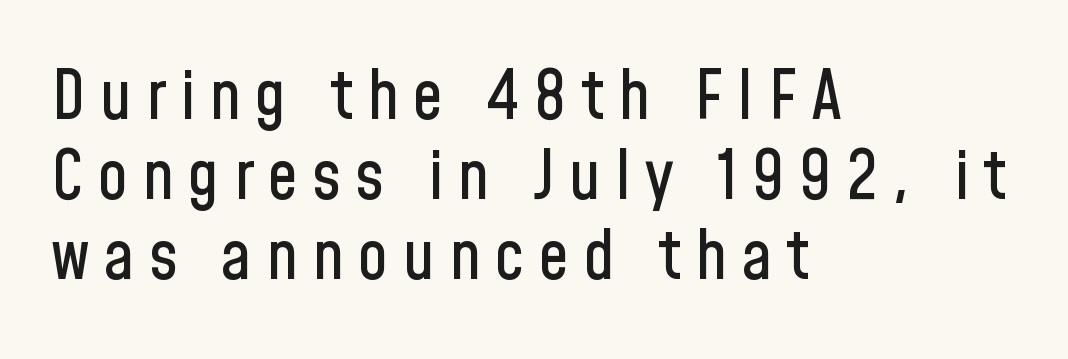
Q: Is the text italic (slanted)? A: No, it is upright.
Q: Is the typeface a serif or a sans-serif typeface? A: Sans-serif.
Q: Is the text underlined? A: No.
Q: How is the paragraph aligned? A: Left-aligned.
Q: Is the spacing between letters normal or unusually wide? A: Unusually wide.
Q: Width (condensed, normal, or wide)? A: Condensed.
Q: Stroke contrast? A: Low.
Q: x-height? A: Medium.
Q: Monospaced? A: No.
